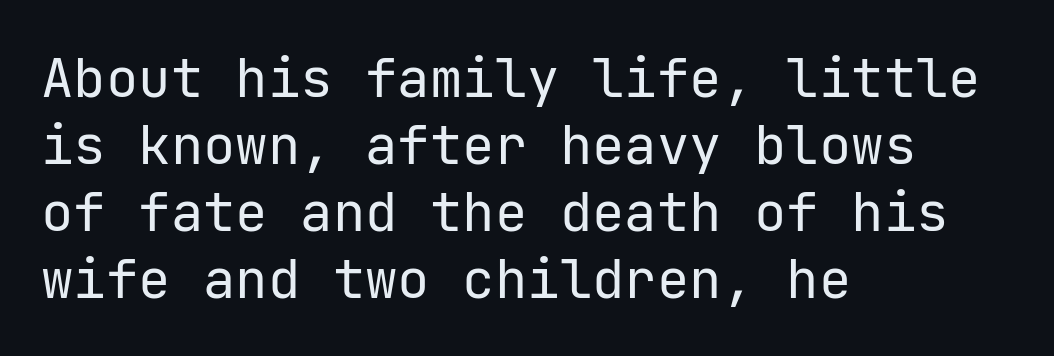
These glyphs show unthickened strokes, regular width or finer. A clean baseline with only descenders dipping below it. Default kerning and tracking; the words read as compact shapes. The letters stand straight up with perfectly vertical stems.
